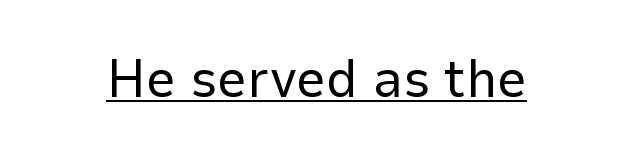
{"serif": "no", "italic": "no", "bold": "no", "weight": "regular", "width": "normal", "stroke_contrast": "low", "x_height": "medium", "monospaced": "no", "underline": "yes", "letter_spacing": "normal", "letter_spacing_em": 0.0, "glyph_px": 53}
